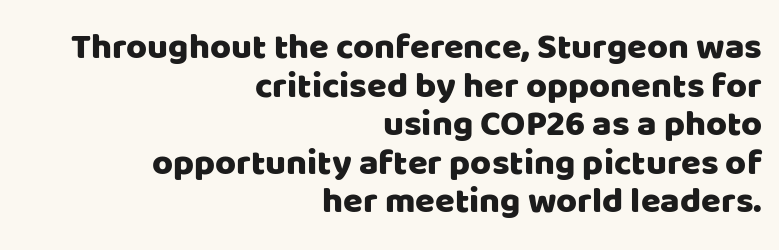
Spacing verdict: proportional, widths tailored to each character. This is roman type, the default non-slanted kind. A sans-serif font was chosen for this passage. Each word holds together tightly as a unit, with standard inter-letter gaps. The area under the type is left untouched.
